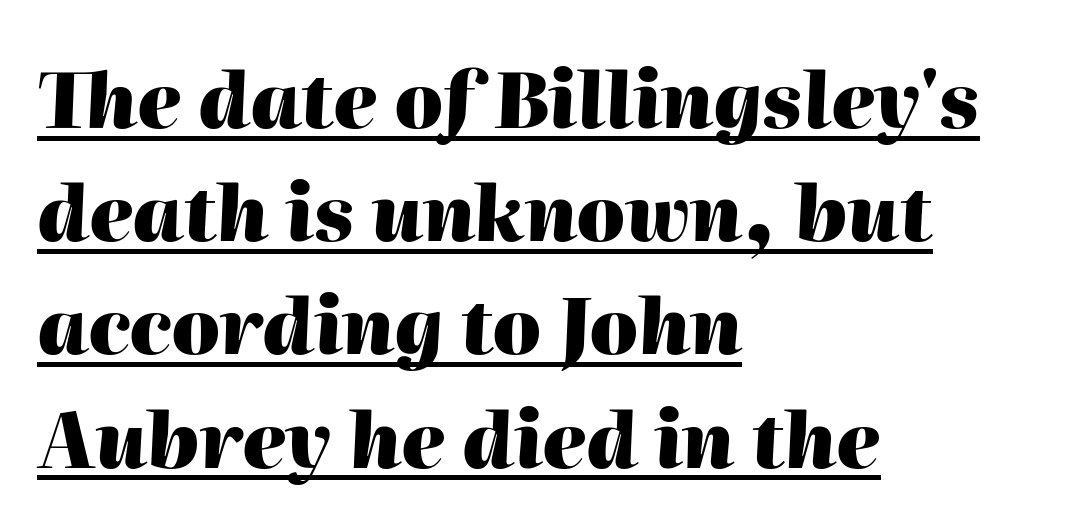
Quick note: italic. A typographer would call this underscored text. The typesetting leans heavy: a genuine bold. What stands out about the letter spacing? Nothing — it is the standard amount. This sample has the flowing, uneven cadence of proportional lettering.
